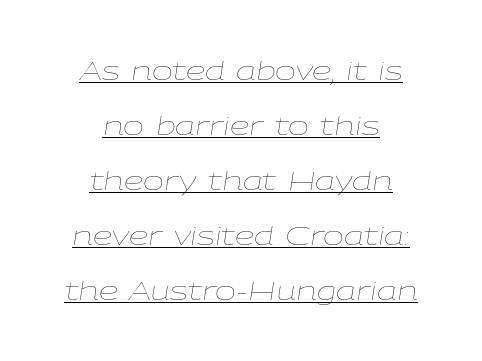
Notice how a bar underscores the lettering throughout. The paragraph has two soft edges and a firm central axis. Reading down the column, the eye jumps a long way to each next line. This sample uses an oblique cut, with every glyph tilted off the vertical. Honestly, the letter spacing is just normal — you wouldn't notice it.
